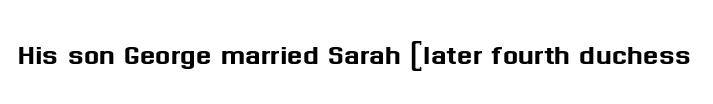
The image shows 36 px sans-serif type, upright; set normal letter spacing, not underlined; medium stroke contrast and a medium x-height.
